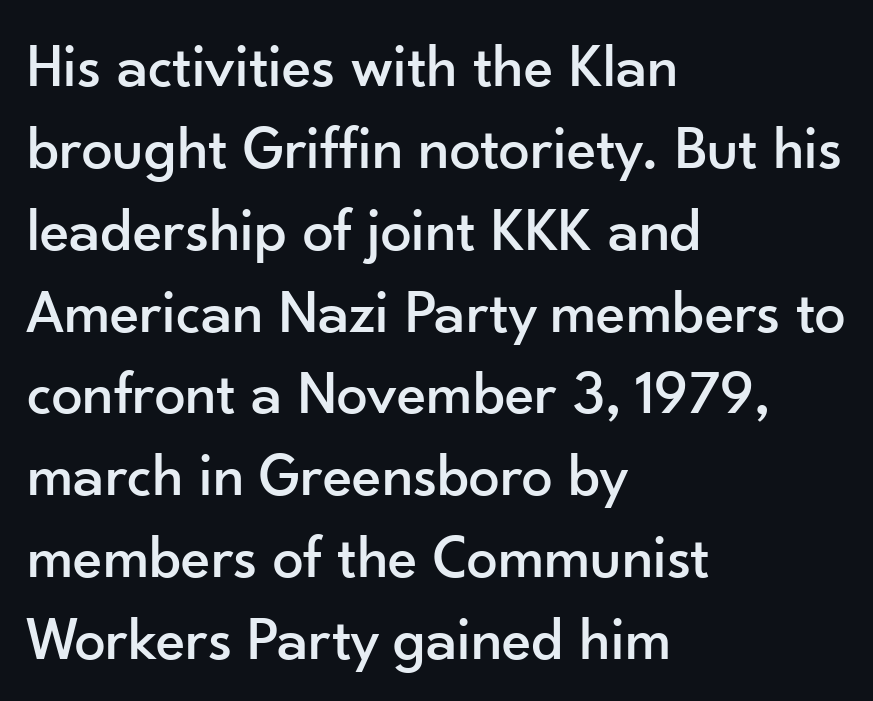
Q: Is the text italic (slanted)? A: No, it is upright.
Q: Is the typeface a serif or a sans-serif typeface? A: Sans-serif.
Q: Is the text underlined? A: No.
Q: How is the paragraph aligned? A: Left-aligned.
Q: Is the spacing between letters normal or unusually wide? A: Normal.
Q: Is the spacing between lines tight, normal or loose? A: Normal.
Q: Width (condensed, normal, or wide)? A: Normal.
Q: Stroke contrast? A: Low.
Q: x-height? A: Small.
Q: Monospaced? A: No.
